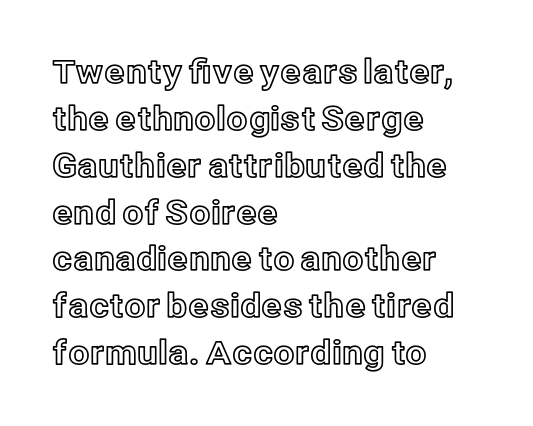
Q: Is the text italic (slanted)? A: No, it is upright.
Q: Is the text underlined? A: No.
Q: How is the paragraph aligned? A: Left-aligned.
Q: Is the spacing between letters normal or unusually wide? A: Normal.
Q: Is the spacing between lines tight, normal or loose? A: Normal.
Q: Width (condensed, normal, or wide)? A: Normal.
Q: x-height? A: Medium.
Q: Monospaced? A: No.
